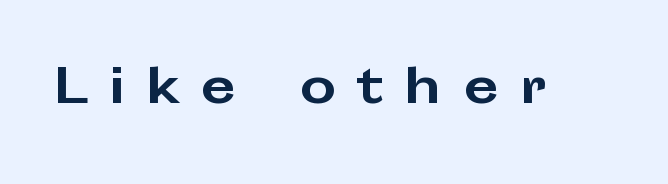
The image shows 46 px bold, wide sans-serif type, upright; set unusually wide letter spacing (+0.46 em), not underlined; low stroke contrast and a medium x-height.
